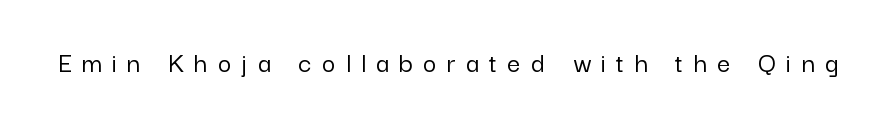
Spacing between characters has been opened up far beyond the box default. This sample has the flowing, uneven cadence of proportional lettering. Any mark beneath the type? The region is blank. The letters carry no serifs — their stems end cleanly without finishing strokes.
